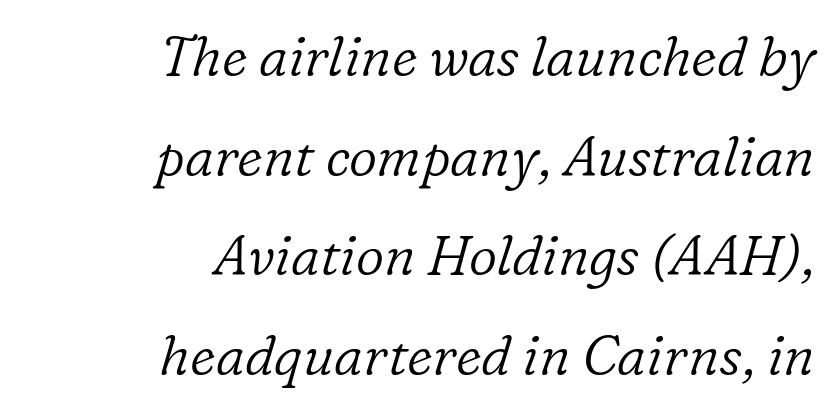
The whole block is typeset with a tilt. The gap between lines stays unmarked. The weight would be labelled regular, book, light, or lighter still. Does the type have serifs? Yes, each stem ends in a small foot.
